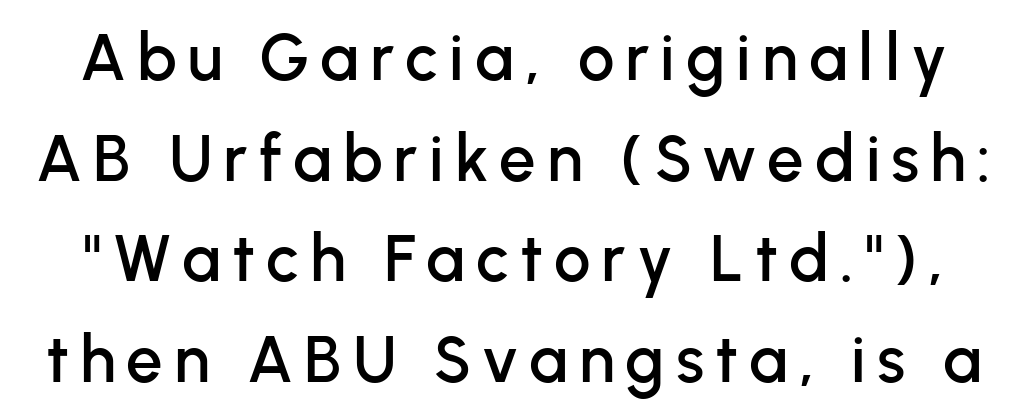
Q: Is the text italic (slanted)? A: No, it is upright.
Q: Is the typeface a serif or a sans-serif typeface? A: Sans-serif.
Q: Is the text underlined? A: No.
Q: Is the spacing between lines tight, normal or loose? A: Normal.
Q: Width (condensed, normal, or wide)? A: Normal.
Q: Stroke contrast? A: Low.
Q: x-height? A: Medium.
Q: Monospaced? A: No.
